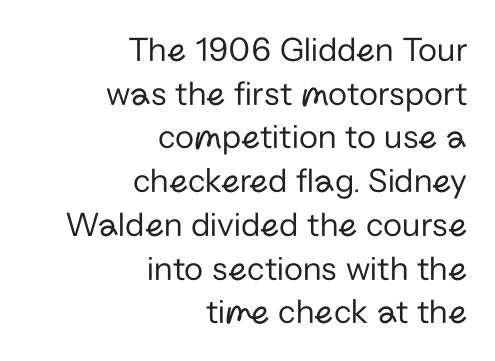
Q: Is the text bold? A: No.
Q: Is the text italic (slanted)? A: No, it is upright.
Q: Is the typeface a serif or a sans-serif typeface? A: Sans-serif.
Q: Is the text underlined? A: No.
Q: How is the paragraph aligned? A: Right-aligned.
Q: Is the spacing between letters normal or unusually wide? A: Normal.
Q: Is the spacing between lines tight, normal or loose? A: Normal.
Q: Width (condensed, normal, or wide)? A: Normal.
Q: Stroke contrast? A: Low.
Q: x-height? A: Medium.
Q: Monospaced? A: No.
